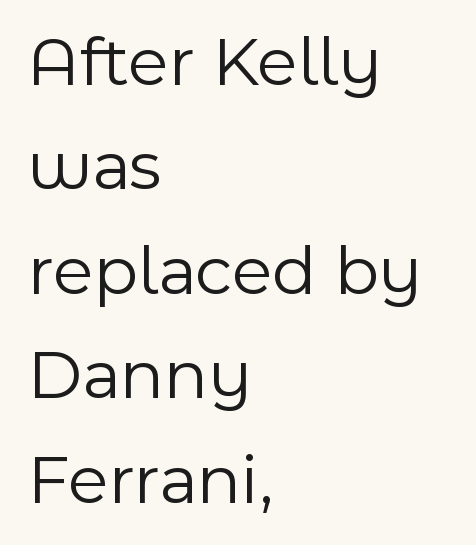
The image shows 72 px light sans-serif type, upright; set left-aligned, normal line spacing (1.45x), normal letter spacing, not underlined; a medium x-height.
